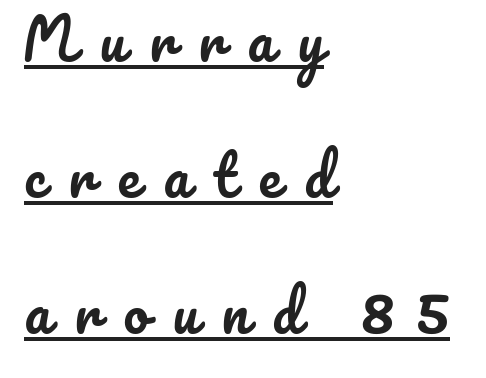
{"width": "normal", "stroke_contrast": "low", "x_height": "small", "monospaced": "no", "underline": "yes", "align": "left", "line_spacing": "loose", "line_spacing_ratio": 2.43, "letter_spacing": "wide", "letter_spacing_em": 0.42, "glyph_px": 56}
